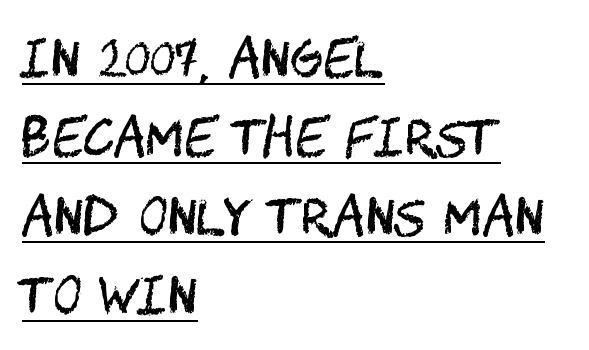
The image shows 50 px regular-weight, condensed sans-serif type, upright; set left-aligned, normal line spacing (1.58x), normal letter spacing, underlined; medium stroke contrast and a large x-height.
